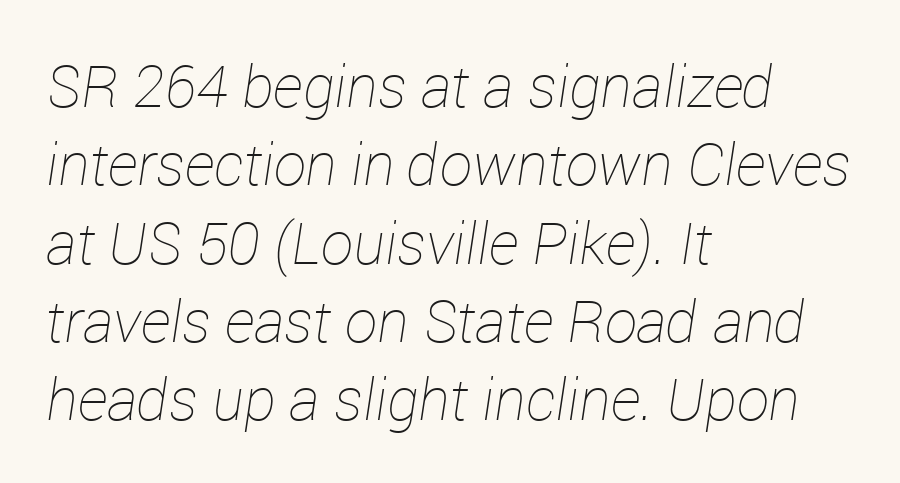
Q: Is the text bold? A: No.
Q: Is the text italic (slanted)? A: Yes, it leans right by about 12 degrees.
Q: Is the text underlined? A: No.
Q: How is the paragraph aligned? A: Left-aligned.
Q: Is the spacing between letters normal or unusually wide? A: Normal.
Q: Is the spacing between lines tight, normal or loose? A: Normal.
Q: Width (condensed, normal, or wide)? A: Normal.
Q: Stroke contrast? A: Low.
Q: x-height? A: Medium.
Q: Monospaced? A: No.
